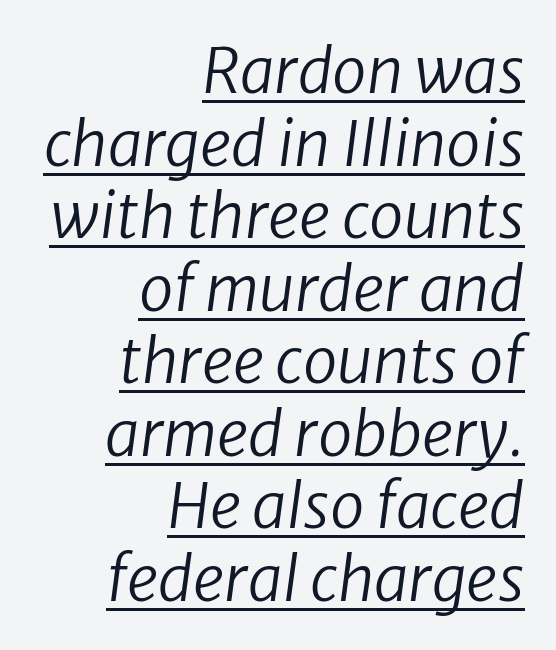
The image shows 62 px regular-weight type, italic (leaning right); set right-aligned, line spacing 1.17x, normal letter spacing, underlined; low stroke contrast and a medium x-height.
